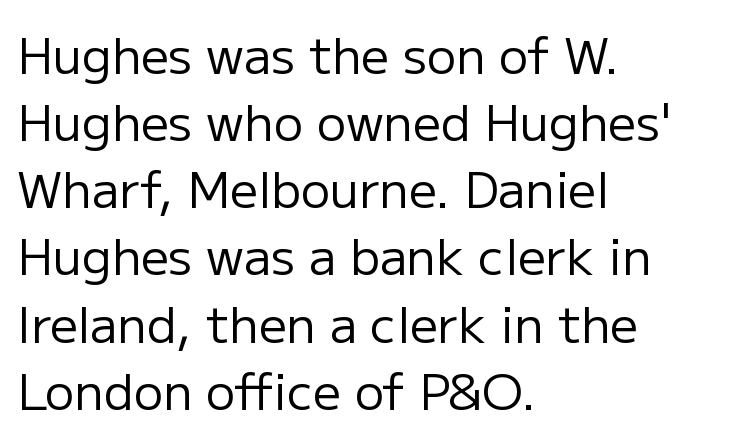
{"serif": "no", "italic": "no", "bold": "no", "weight": "regular", "width": "normal", "stroke_contrast": "low", "x_height": "medium", "monospaced": "no", "underline": "no", "align": "left", "line_spacing": "normal", "line_spacing_ratio": 1.37, "letter_spacing": "normal", "letter_spacing_em": 0.0, "glyph_px": 49}
